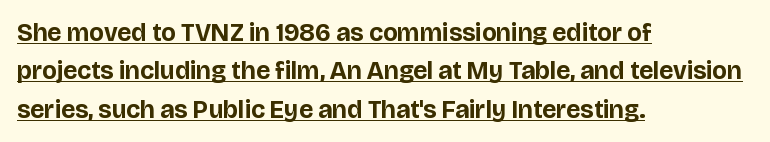
This is underlined copy, the kind a proofreader might mark for attention. Is the letter spacing exaggerated? No — it looks like the ordinary default. This is the regular roman posture of the typeface. Regular leading.
